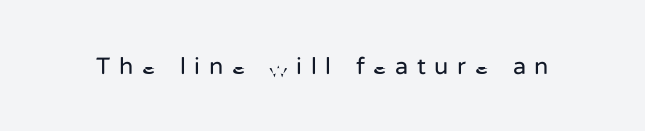
{"italic": "no", "bold": "no", "underline": "no", "letter_spacing": "wide", "letter_spacing_em": 0.36, "glyph_px": 24}
